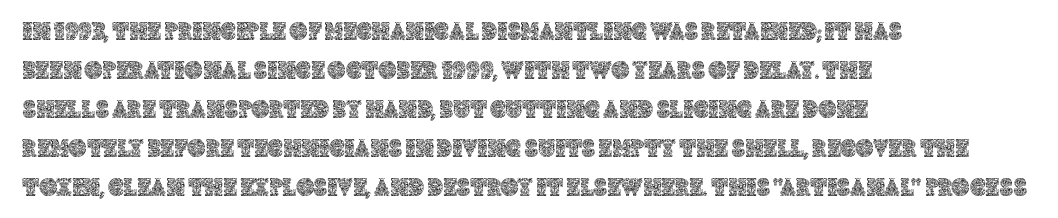
{"italic": "no", "underline": "no", "align": "left", "line_spacing": "normal", "line_spacing_ratio": 1.56, "letter_spacing": "normal", "letter_spacing_em": 0.0, "glyph_px": 25}
